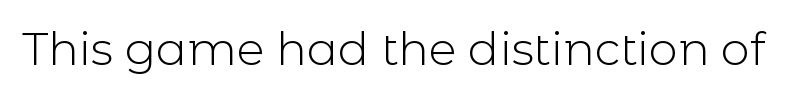
The image shows 46 px light sans-serif type, upright; set normal letter spacing, not underlined; a medium x-height.
